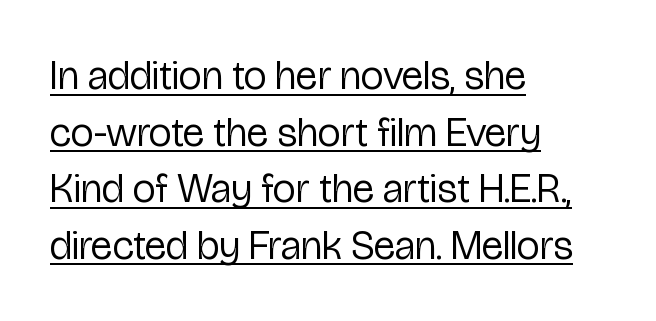
Q: Is the text bold? A: No.
Q: Is the text italic (slanted)? A: No, it is upright.
Q: Is the typeface a serif or a sans-serif typeface? A: Sans-serif.
Q: Is the text underlined? A: Yes.
Q: How is the paragraph aligned? A: Left-aligned.
Q: Is the spacing between letters normal or unusually wide? A: Normal.
Q: Is the spacing between lines tight, normal or loose? A: Normal.
Q: Width (condensed, normal, or wide)? A: Condensed.
Q: Stroke contrast? A: Low.
Q: x-height? A: Medium.
Q: Monospaced? A: No.
